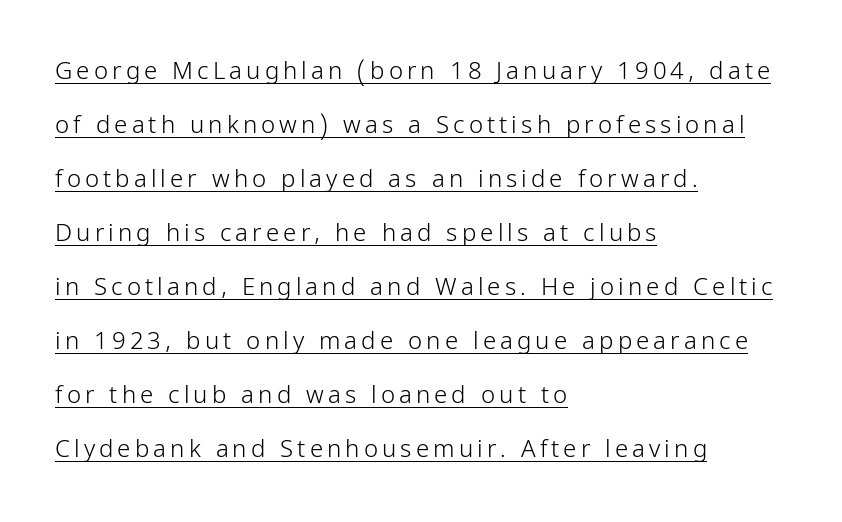
The image shows 24 px text type, upright; set left-aligned, loose line spacing (2.25x), underlined.
